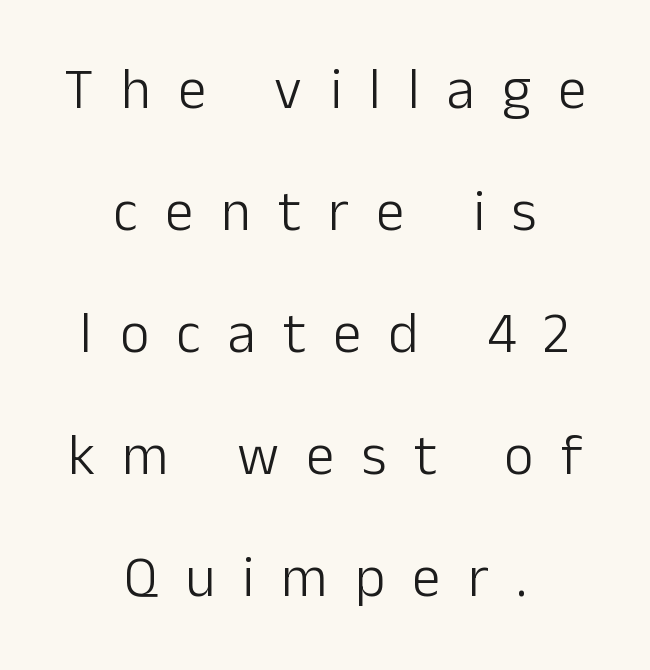
The lettering holds an erect, upright posture throughout. The rendering uses natural spacing where letterforms have individual widths. You can tell from the bare stems that sans-serif type was used. The letterforms stand isolated, each surrounded by extra space.
